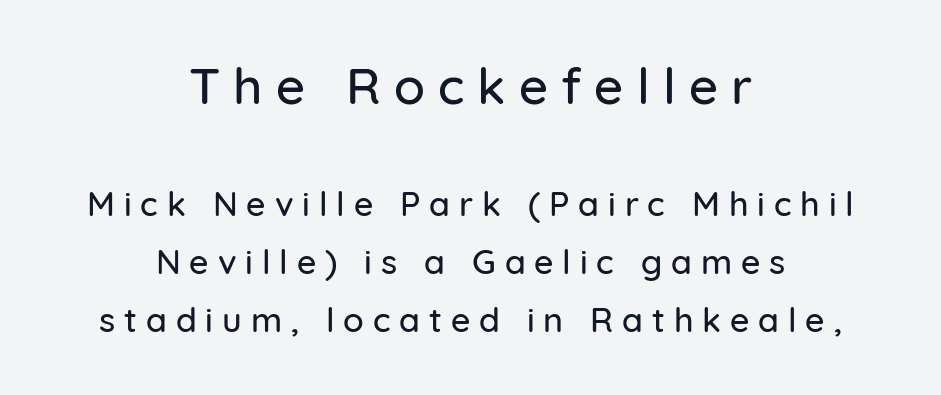
Vertical strokes here are truly vertical. Look at the tracking — it's clearly loosened, letters drifting apart. Caption: multi-line text, centered on the measure. You could not count columns in this text — the font is proportionally spaced.
